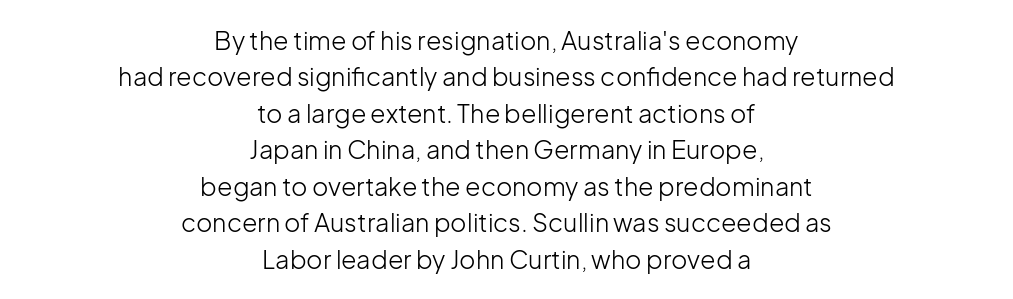
The image shows 25 px text type, upright; set centered, normal line spacing (1.46x), normal letter spacing, not underlined.
